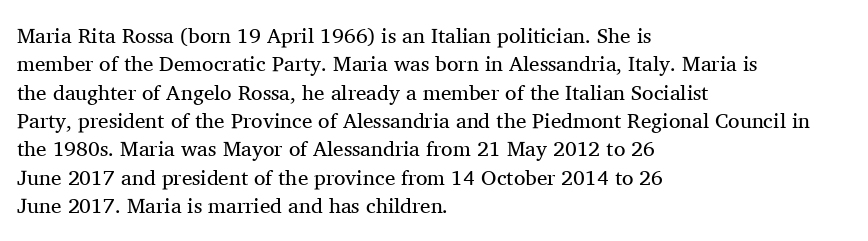
The image shows 21 px text type, upright; set left-aligned, normal line spacing (1.35x), normal letter spacing, not underlined.
